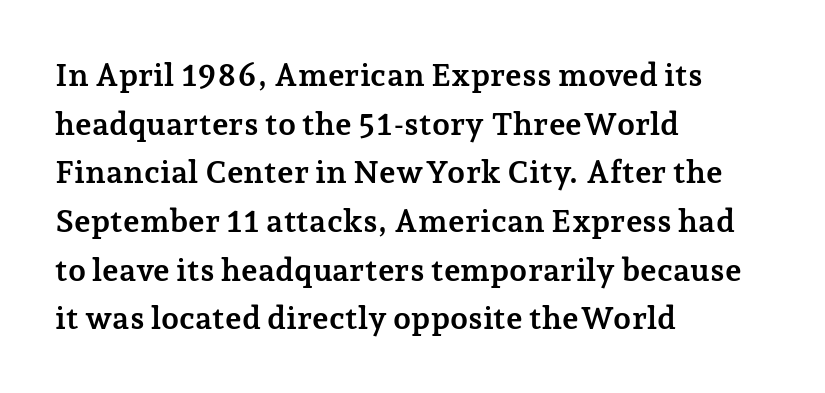
{"serif": "yes", "italic": "no", "bold": "yes", "weight": "semibold", "width": "normal", "stroke_contrast": "low", "x_height": "medium", "monospaced": "no", "underline": "no", "align": "left", "line_spacing": "normal", "line_spacing_ratio": 1.52, "letter_spacing": "normal", "letter_spacing_em": 0.0, "glyph_px": 32}
